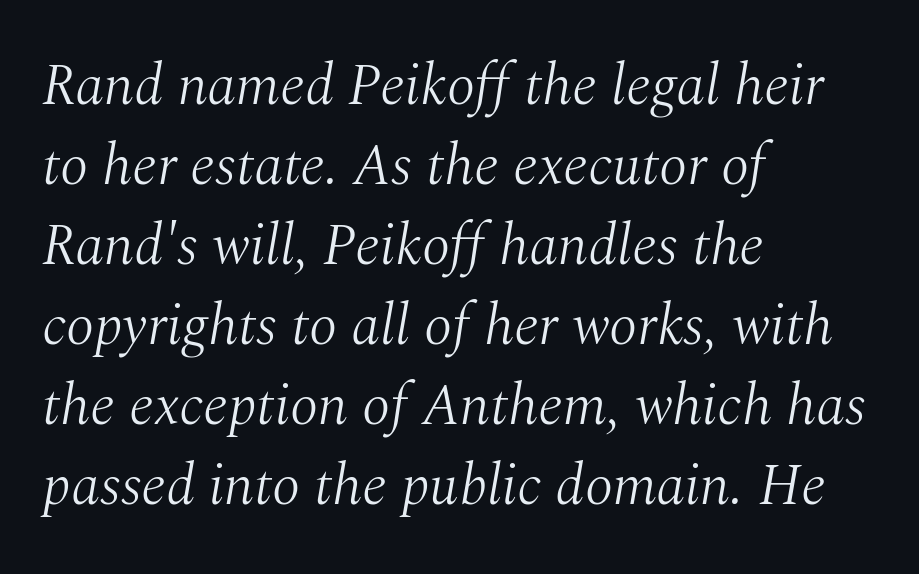
The image shows 58 px light serif type, italic (leaning right); set left-aligned, normal line spacing (1.38x), normal letter spacing, not underlined; medium stroke contrast and a medium x-height.
